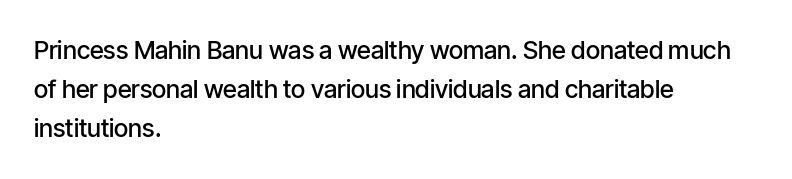
Q: Is the text bold? A: Semi-bold.
Q: Is the text italic (slanted)? A: No, it is upright.
Q: Is the text underlined? A: No.
Q: How is the paragraph aligned? A: Left-aligned.
Q: Is the spacing between letters normal or unusually wide? A: Normal.
Q: Is the spacing between lines tight, normal or loose? A: Normal.
